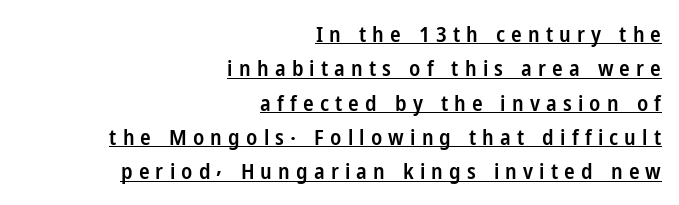
The letters stand straight up with perfectly vertical stems. Tracking value appears strongly positive — letters spread wide. The face used here is a semibold: visibly heavier than regular, lighter than bold. Caption: lettering with a line underneath.
